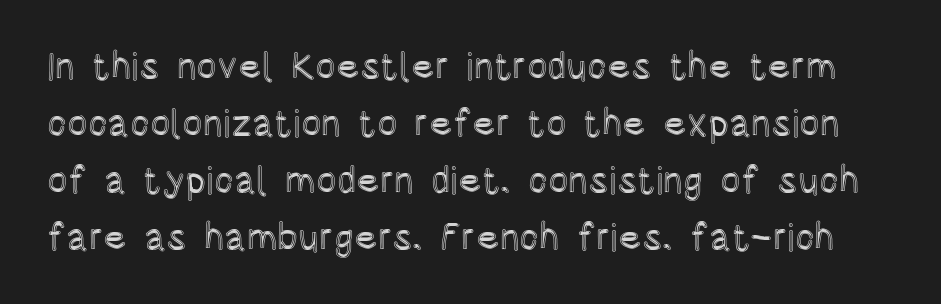
Q: Is the text italic (slanted)? A: No, it is upright.
Q: Is the text underlined? A: No.
Q: Is the spacing between letters normal or unusually wide? A: Normal.
Q: Is the spacing between lines tight, normal or loose? A: Normal.
Q: Width (condensed, normal, or wide)? A: Condensed.
Q: x-height? A: Large.
Q: Monospaced? A: No.
